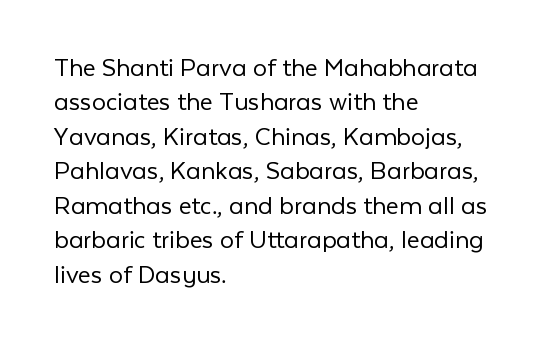
{"serif": "no", "italic": "no", "bold": "no", "weight": "light", "width": "normal", "stroke_contrast": "low", "x_height": "medium", "monospaced": "no", "underline": "no", "align": "left", "line_spacing_ratio": 1.23, "letter_spacing": "normal", "letter_spacing_em": 0.0, "glyph_px": 28}
